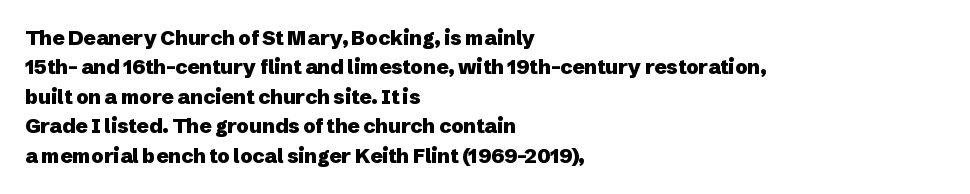
{"italic": "no", "bold": "yes", "underline": "no", "align": "left", "line_spacing": "normal", "line_spacing_ratio": 1.47, "letter_spacing": "normal", "letter_spacing_em": 0.0, "glyph_px": 20}
